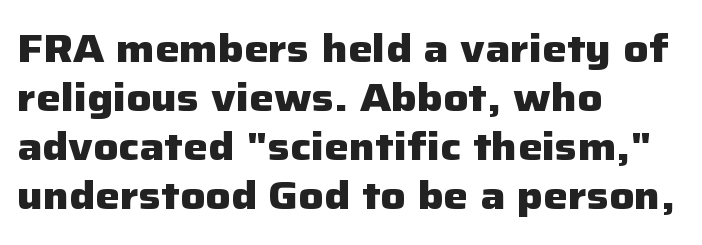
The image shows 39 px heavy sans-serif type, upright; set left-aligned, normal line spacing (1.26x), normal letter spacing, not underlined; low stroke contrast and a medium x-height.
